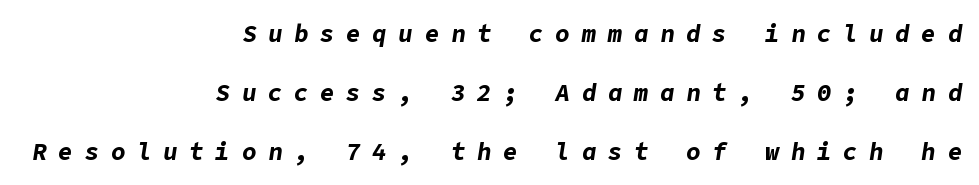
Q: Is the text bold? A: Yes.
Q: Is the text italic (slanted)? A: Yes, it leans right by about 9 degrees.
Q: Is the text underlined? A: No.
Q: How is the paragraph aligned? A: Right-aligned.
Q: Is the spacing between letters normal or unusually wide? A: Unusually wide.
Q: Is the spacing between lines tight, normal or loose? A: Loose.
